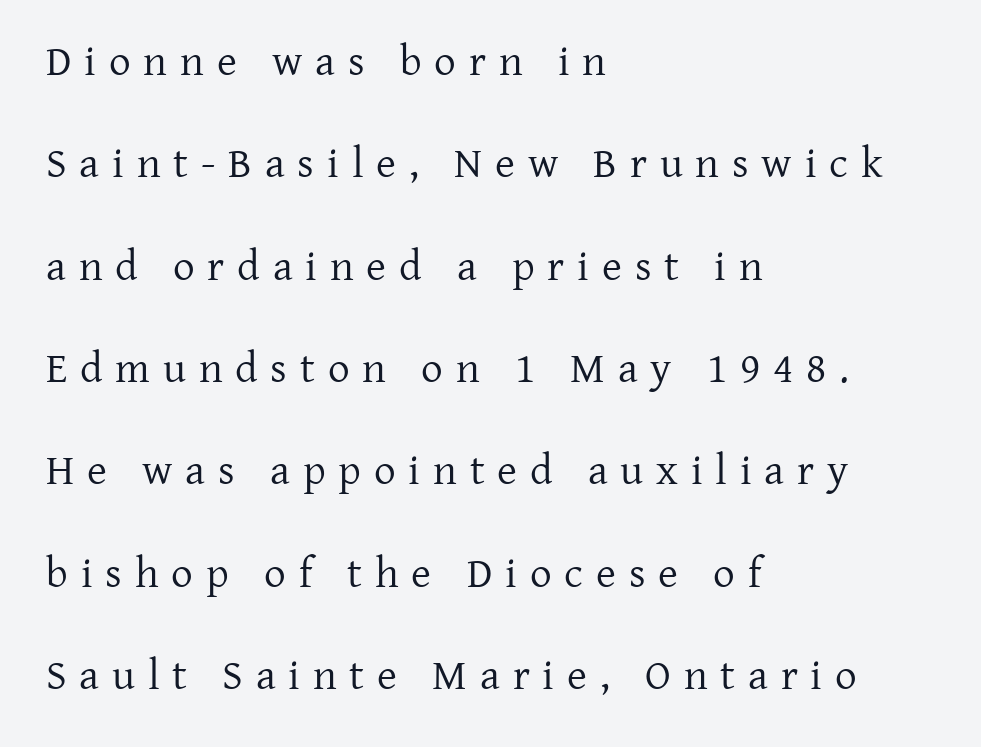
{"serif": "yes", "italic": "no", "bold": "no", "weight": "regular", "width": "normal", "stroke_contrast": "low", "x_height": "medium", "monospaced": "no", "underline": "no", "align": "left", "line_spacing": "loose", "line_spacing_ratio": 2.38, "letter_spacing": "wide", "letter_spacing_em": 0.3, "glyph_px": 43}
